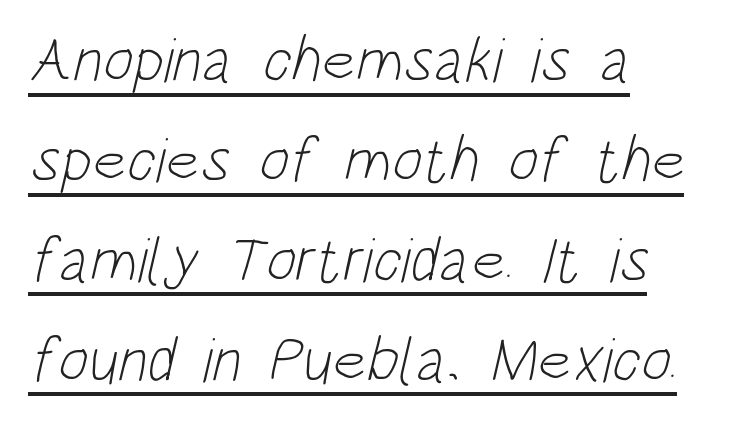
The image shows 64 px light, condensed sans-serif type; set left-aligned, normal line spacing (1.56x), normal letter spacing, underlined; low stroke contrast and a large x-height.
